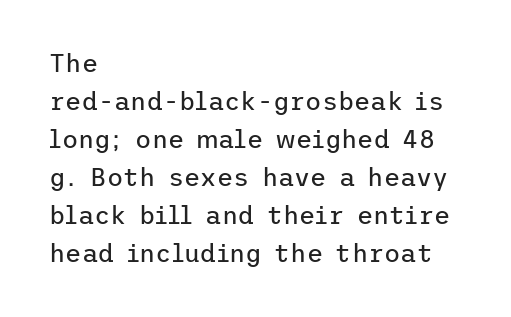
{"italic": "no", "bold": "no", "underline": "no", "align": "left", "line_spacing": "normal", "line_spacing_ratio": 1.52, "letter_spacing": "normal", "letter_spacing_em": 0.0, "glyph_px": 25}
